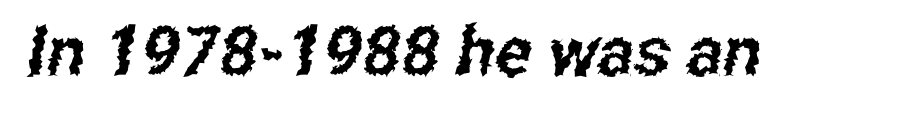
{"serif": "no", "width": "condensed", "stroke_contrast": "low", "x_height": "medium", "monospaced": "no", "underline": "no", "letter_spacing": "normal", "letter_spacing_em": 0.0, "glyph_px": 68}
